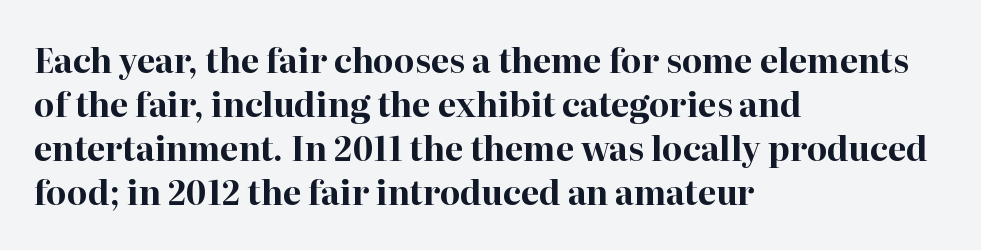
A bare baseline throughout the passage. Words appear dense and cohesive because spacing is normal. The lines are quadded left. Small tapered or slab feet sit at the stroke ends, so this counts as serif. Proportional: the letters do not fall into vertical columns. Ascenders rise straight up at ninety degrees.
